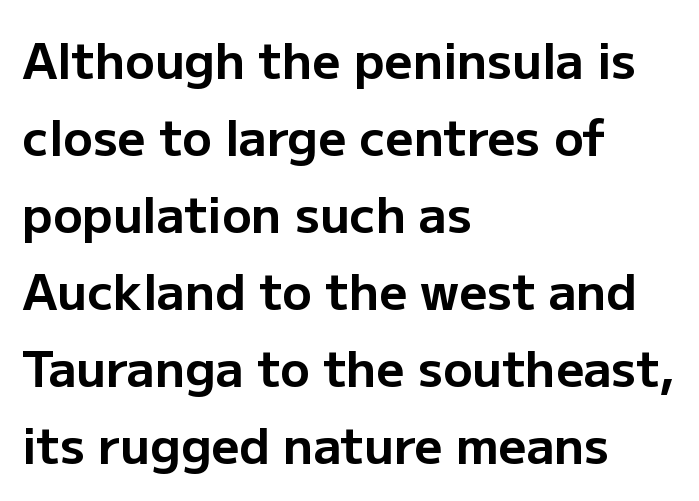
{"serif": "no", "italic": "no", "bold": "yes", "weight": "bold", "width": "normal", "stroke_contrast": "low", "x_height": "medium", "monospaced": "no", "underline": "no", "align": "left", "line_spacing": "normal", "line_spacing_ratio": 1.57, "letter_spacing": "normal", "letter_spacing_em": 0.0, "glyph_px": 49}
